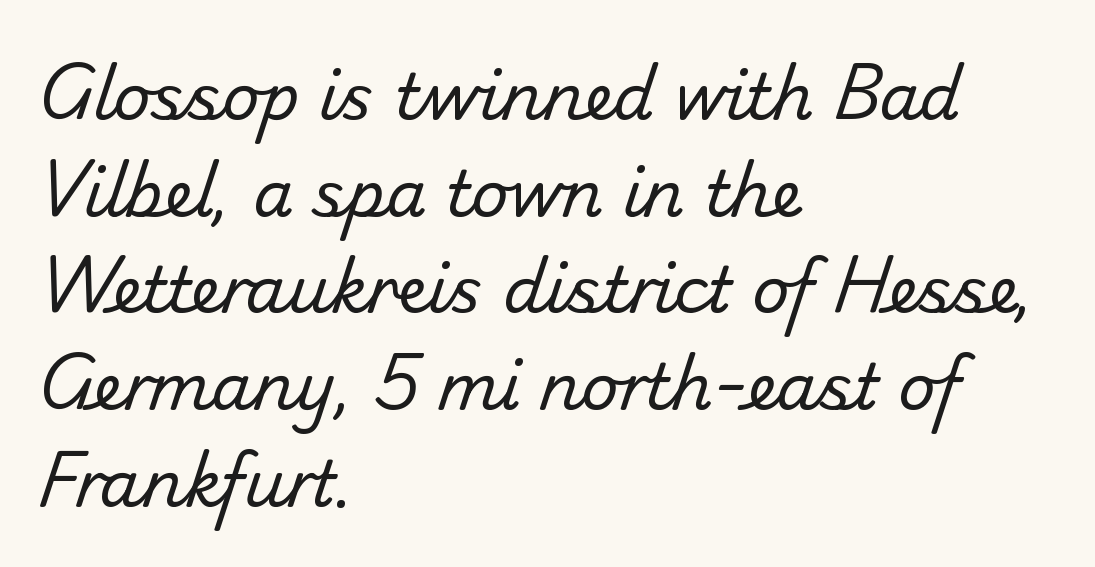
Nothing sits at the stroke ends, so this counts as sans-serif. Look at the tracking — it's just the regular setting, nothing added. Stroke thickness stays within the range of a standard reading face or lighter. Note the varied advance widths — an 'i' is clearly narrower than an 'm'. Honestly, the row spacing looks completely unremarkable. Glance below the letters and you will spot only blank space.
